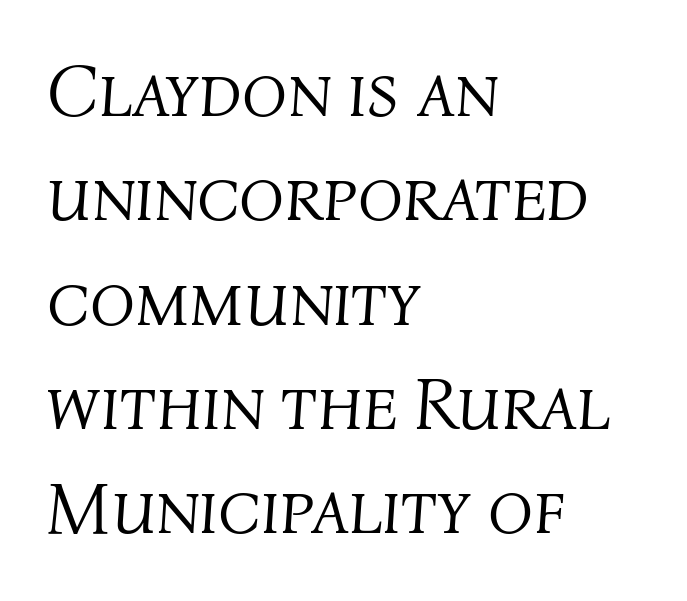
{"italic": "yes", "lean": "right", "slant_degrees": 4, "bold": "no", "weight": "light", "width": "normal", "stroke_contrast": "medium", "x_height": "medium", "monospaced": "no", "underline": "no", "align": "left", "line_spacing": "normal", "line_spacing_ratio": 1.41, "letter_spacing": "normal", "letter_spacing_em": 0.0, "glyph_px": 74}
